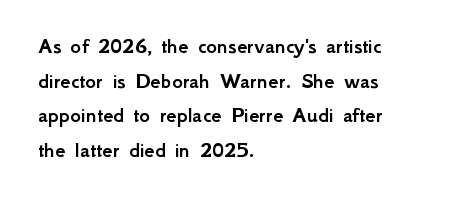
The image shows 23 px text type, upright; set left-aligned, normal line spacing (1.51x), normal letter spacing, not underlined.
